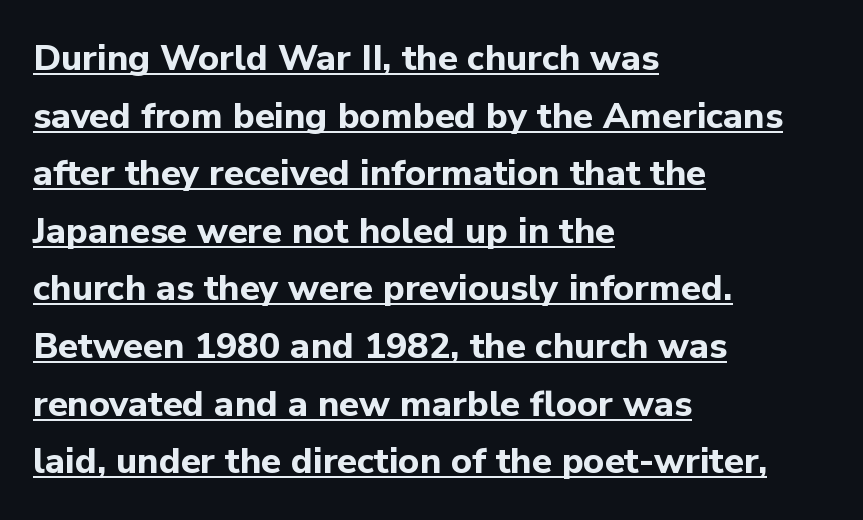
The image shows 36 px bold sans-serif type, upright; set left-aligned, normal line spacing (1.6x), normal letter spacing, underlined; low stroke contrast and a medium x-height.
